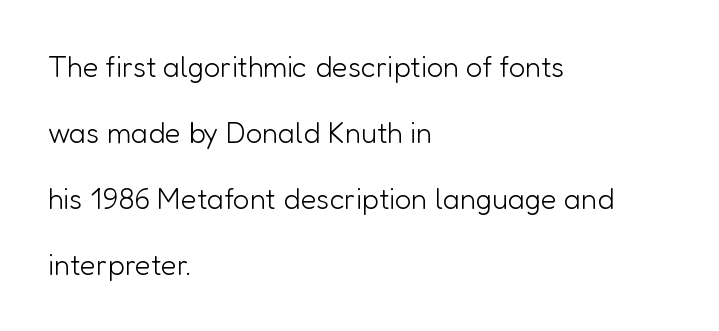
Q: Is the text bold? A: No.
Q: Is the text italic (slanted)? A: No, it is upright.
Q: Is the typeface a serif or a sans-serif typeface? A: Sans-serif.
Q: Is the text underlined? A: No.
Q: How is the paragraph aligned? A: Left-aligned.
Q: Is the spacing between letters normal or unusually wide? A: Normal.
Q: Is the spacing between lines tight, normal or loose? A: Loose.
Q: Width (condensed, normal, or wide)? A: Normal.
Q: Stroke contrast? A: Low.
Q: x-height? A: Medium.
Q: Monospaced? A: No.
